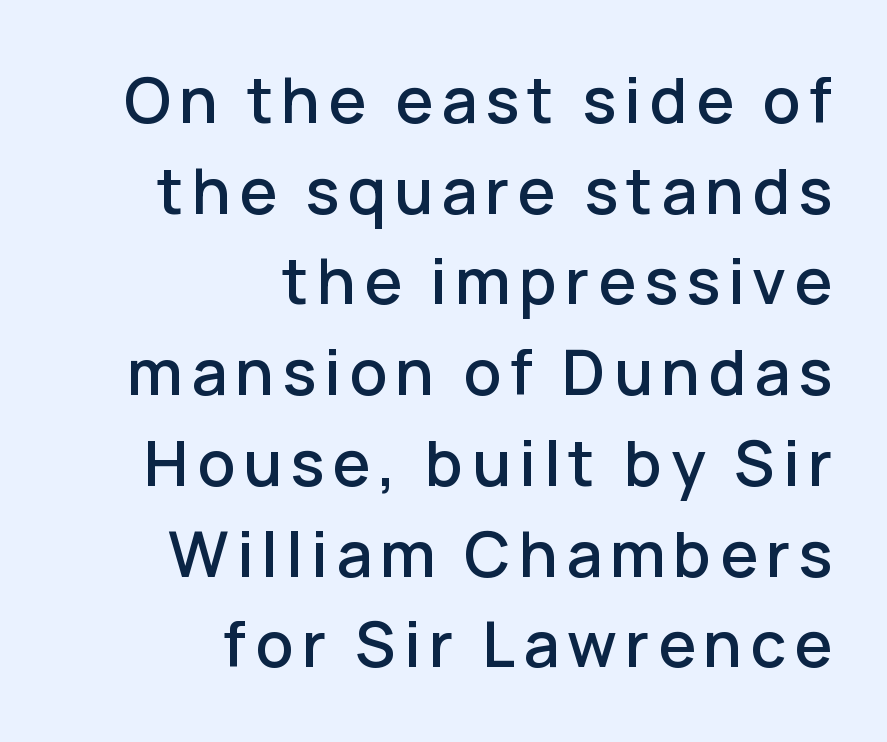
The image shows 63 px sans-serif type, upright; set right-aligned, normal line spacing (1.44x), not underlined; low stroke contrast and a medium x-height.
